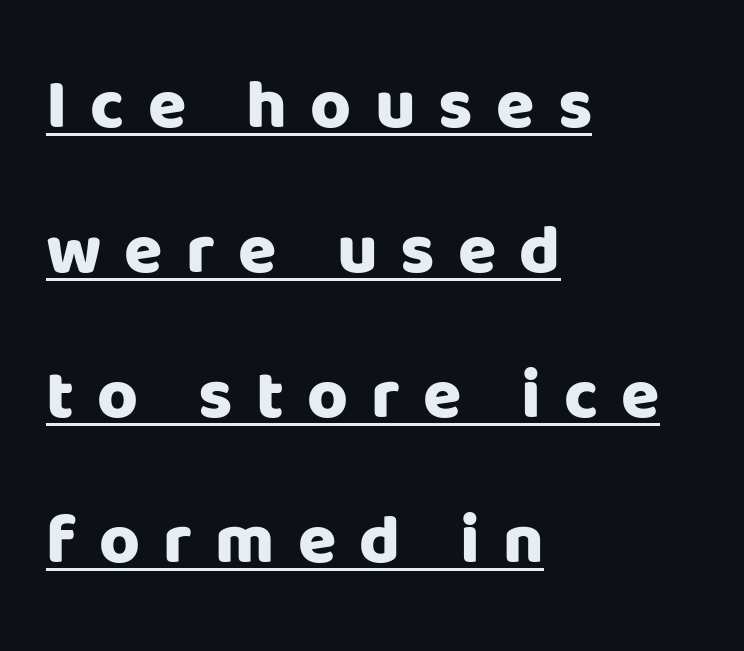
The image shows 70 px heavy sans-serif type, upright; set left-aligned, loose line spacing (2.07x), unusually wide letter spacing (+0.33 em), underlined; low stroke contrast and a large x-height.
